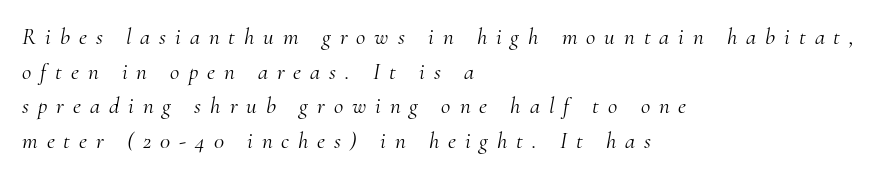
Normally led — the rows are evenly, conventionally spaced. Observe the lean: these are italic letterforms. Stroke mass is kept to a normal reading level or below. Each word looks stretched out because of the extra space between its letters. In CSS terms this would be text-align: left. The space beneath each line is pristine and unruled.
